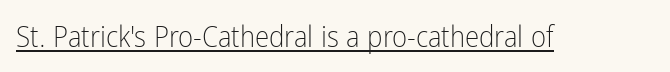
Short note: letters normally spaced. On a weight scale, this lands at 450 or below. Think of a printed novel: that variable character pitch is what you see here. Stroke terminals: plain, sans-serif. Characters remain perfectly vertical along every line.
